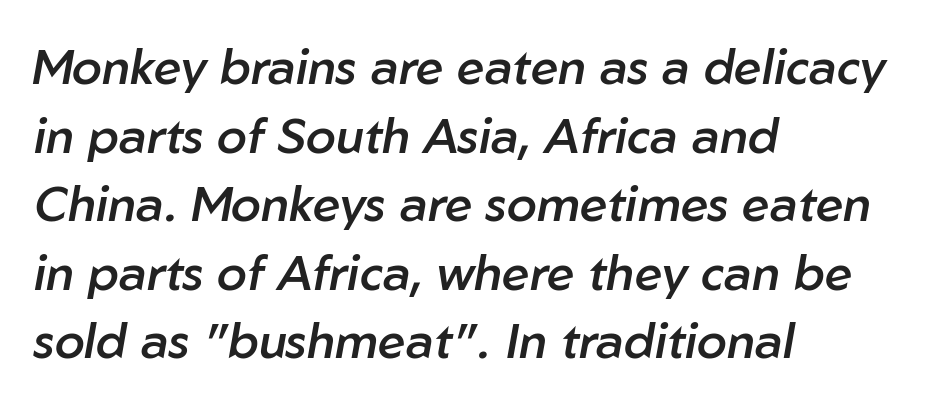
{"italic": "yes", "lean": "right", "slant_degrees": 10, "bold": "semi", "weight": "semibold", "width": "normal", "stroke_contrast": "low", "x_height": "medium", "monospaced": "no", "underline": "no", "align": "left", "line_spacing": "normal", "line_spacing_ratio": 1.4, "letter_spacing": "normal", "letter_spacing_em": 0.0, "glyph_px": 49}
